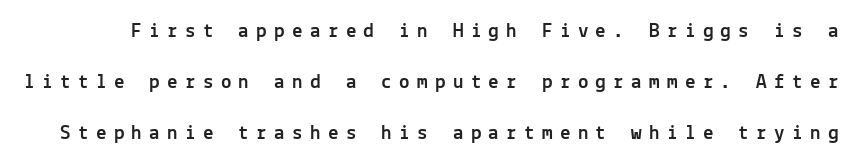
{"italic": "no", "underline": "no", "line_spacing": "loose", "line_spacing_ratio": 2.43, "letter_spacing": "wide", "letter_spacing_em": 0.35, "glyph_px": 21}
